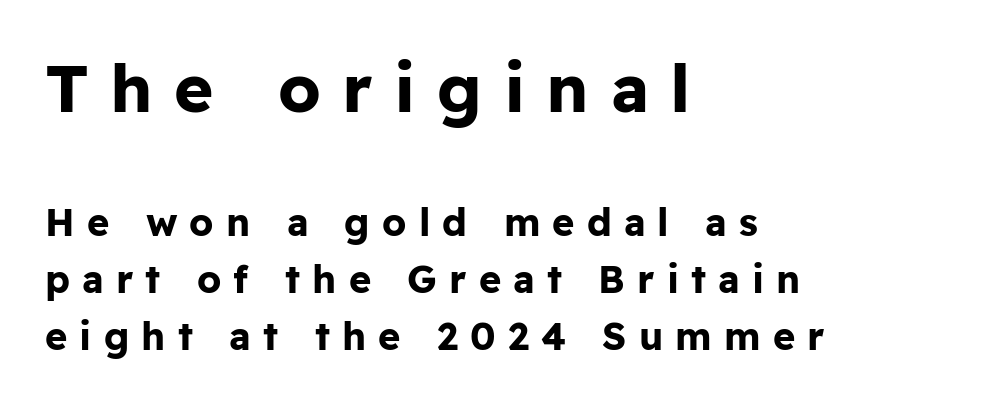
{"serif": "no", "italic": "no", "bold": "yes", "weight": "bold", "width": "normal", "stroke_contrast": "low", "x_height": "medium", "monospaced": "no", "underline": "no", "align": "left", "line_spacing": "normal", "line_spacing_ratio": 1.49, "letter_spacing": "wide", "letter_spacing_em": 0.32, "larger_block": "first", "size_ratio": 1.76, "glyph_px": 67}
